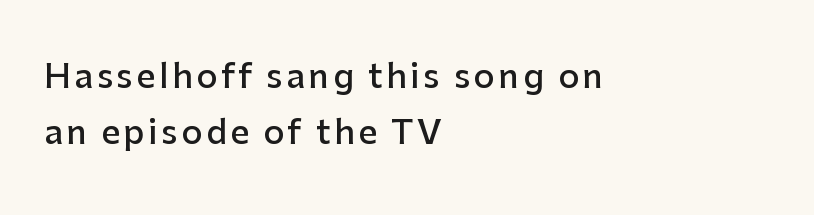
{"serif": "no", "italic": "no", "bold": "semi", "weight": "semibold", "width": "normal", "stroke_contrast": "low", "x_height": "medium", "monospaced": "no", "underline": "no", "align": "left", "line_spacing": "normal", "line_spacing_ratio": 1.7, "glyph_px": 33}
